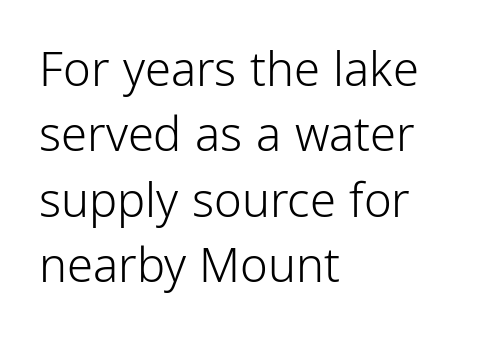
{"serif": "no", "italic": "no", "bold": "no", "weight": "light", "width": "condensed", "stroke_contrast": "low", "x_height": "medium", "monospaced": "no", "underline": "no", "align": "left", "line_spacing": "normal", "line_spacing_ratio": 1.39, "letter_spacing": "normal", "letter_spacing_em": 0.0, "glyph_px": 47}
